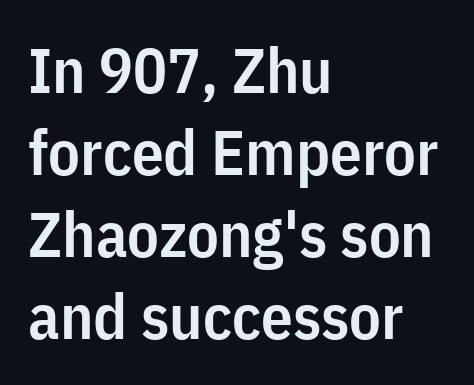
{"serif": "no", "italic": "no", "bold": "semi", "weight": "semibold", "width": "condensed", "stroke_contrast": "low", "x_height": "medium", "monospaced": "no", "underline": "no", "align": "left", "line_spacing": "normal", "line_spacing_ratio": 1.3, "letter_spacing": "normal", "letter_spacing_em": 0.0, "glyph_px": 63}
